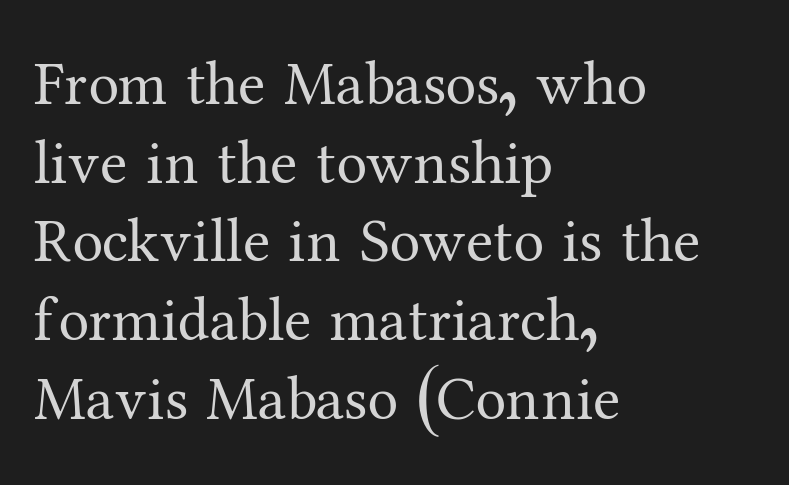
The image shows 62 px regular-weight serif type, upright; set left-aligned, normal line spacing (1.27x), normal letter spacing, not underlined; medium stroke contrast and a medium x-height.
